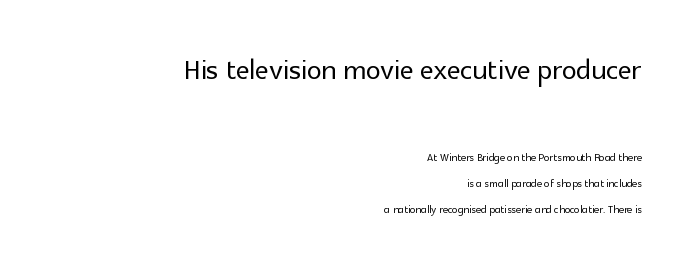
Does the copy run flush right? Yes — the right margin is perfectly even. Italic: no, the glyphs are upright roman. Visually, the top section dominates because its glyphs are scaled up. The string is rendered with underlining switched off. Look at the bottom of the vertical strokes: they stop flat, with no serifs.
